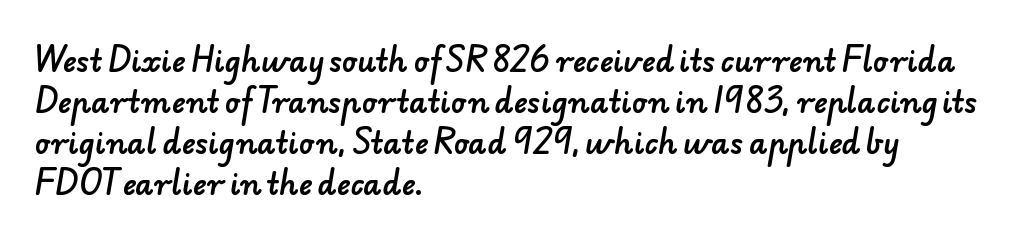
The paragraph has a hard left edge and a soft right edge. One glance says typical: line gaps are just what's usual. Look at the bottom of the vertical strokes: they stop flat, with no serifs. The string is rendered with underlining switched off. A typesetter would call this proportional, since set widths differ per character.
